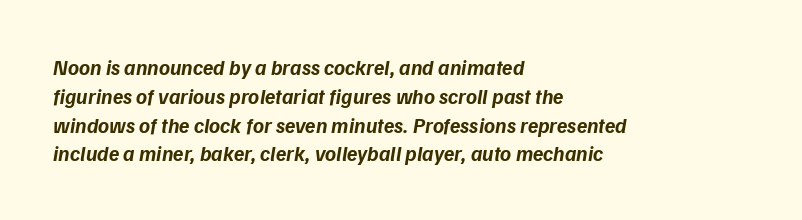
{"italic": "yes", "lean": "right", "slant_degrees": 9, "bold": "yes", "underline": "no", "align": "left", "line_spacing": "normal", "line_spacing_ratio": 1.37, "letter_spacing": "normal", "letter_spacing_em": 0.0, "glyph_px": 21}
